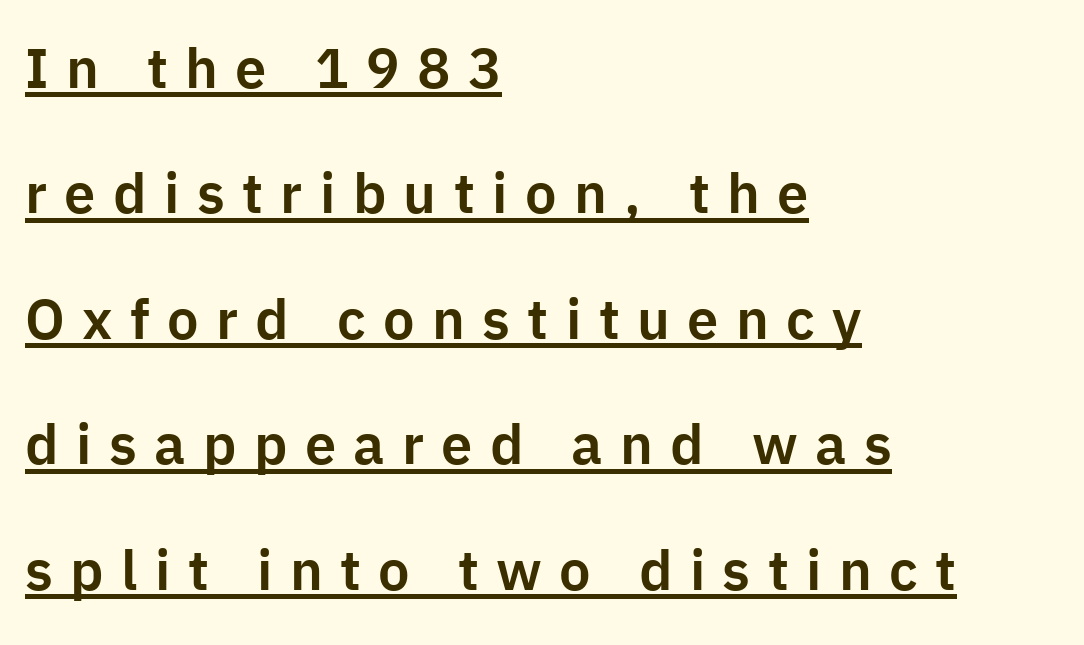
{"serif": "no", "italic": "no", "width": "normal", "stroke_contrast": "low", "x_height": "medium", "monospaced": "no", "underline": "yes", "align": "left", "line_spacing": "loose", "line_spacing_ratio": 2.24, "letter_spacing": "wide", "letter_spacing_em": 0.31, "glyph_px": 56}
